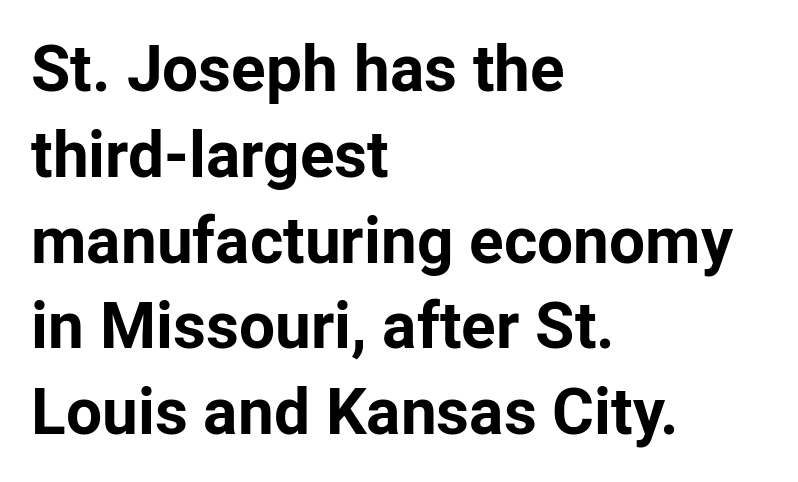
Rendered with straight, roman letterforms. The passage shown is typed in a proportional face where columns would drift. Every row of glyphs begins at an identical x-position on the left. The block of text has a typical density, with ordinary space between rows.
